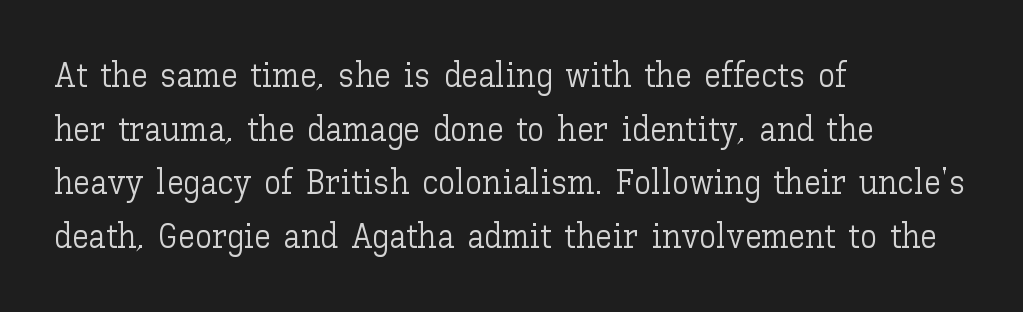
{"italic": "no", "bold": "no", "weight": "light", "width": "normal", "stroke_contrast": "low", "x_height": "medium", "monospaced": "no", "underline": "no", "align": "left", "line_spacing": "normal", "line_spacing_ratio": 1.58, "letter_spacing": "normal", "letter_spacing_em": 0.0, "glyph_px": 34}
